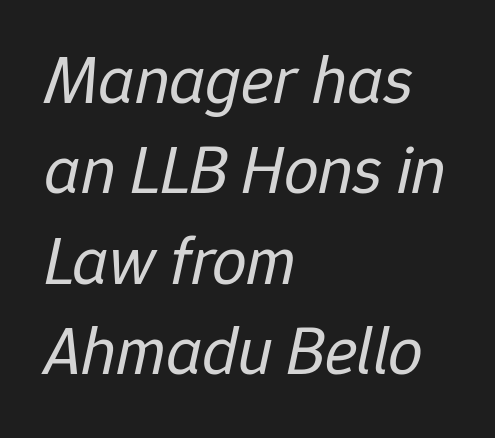
The image shows 69 px regular-weight type, italic (leaning right); set left-aligned, normal line spacing (1.31x), normal letter spacing, not underlined; low stroke contrast and a medium x-height.
